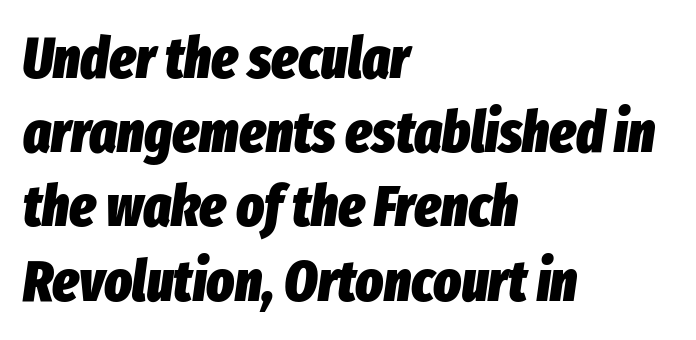
Q: Is the text bold? A: Yes.
Q: Is the text italic (slanted)? A: Yes, it leans right by about 8 degrees.
Q: Is the text underlined? A: No.
Q: How is the paragraph aligned? A: Left-aligned.
Q: Is the spacing between letters normal or unusually wide? A: Normal.
Q: Is the spacing between lines tight, normal or loose? A: Normal.
Q: Width (condensed, normal, or wide)? A: Condensed.
Q: Stroke contrast? A: Low.
Q: x-height? A: Medium.
Q: Monospaced? A: No.
